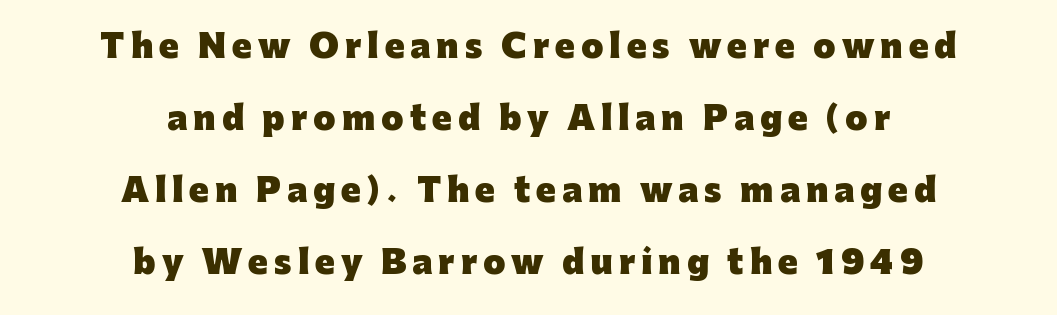
The image shows 32 px heavy sans-serif type, upright; set centered, loose line spacing (2.25x), not underlined; low stroke contrast and a medium x-height.
